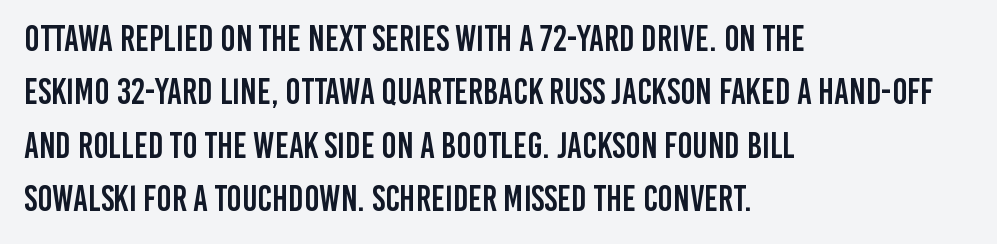
The image shows 36 px condensed sans-serif type, upright; set left-aligned, normal line spacing (1.48x), normal letter spacing, not underlined; low stroke contrast and a large x-height.
